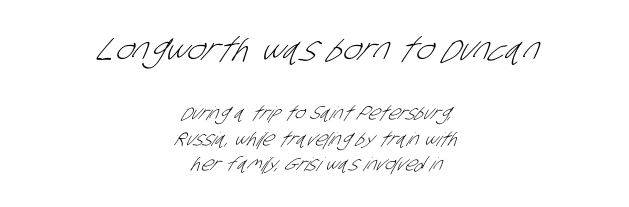
{"serif": "no", "bold": "no", "weight": "light", "width": "condensed", "stroke_contrast": "low", "x_height": "large", "monospaced": "no", "underline": "no", "align": "center", "line_spacing": "normal", "line_spacing_ratio": 1.33, "letter_spacing": "normal", "letter_spacing_em": 0.0, "larger_block": "first", "size_ratio": 1.74, "glyph_px": 33}
